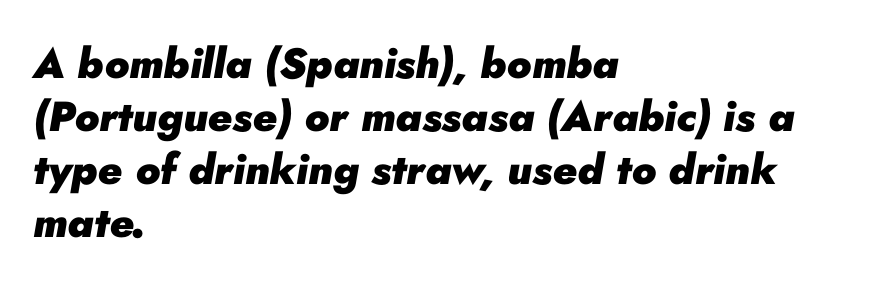
A classic flush-left, rag-right setting is used for this passage. Look at the tracking — it's just the regular setting, nothing added. The passage shown is typed in a proportional face where columns would drift. Check the space under the baseline: it is left empty. The lines sit at an ordinary, default distance from one another. Strokes here are thick enough to call this a true bold.
